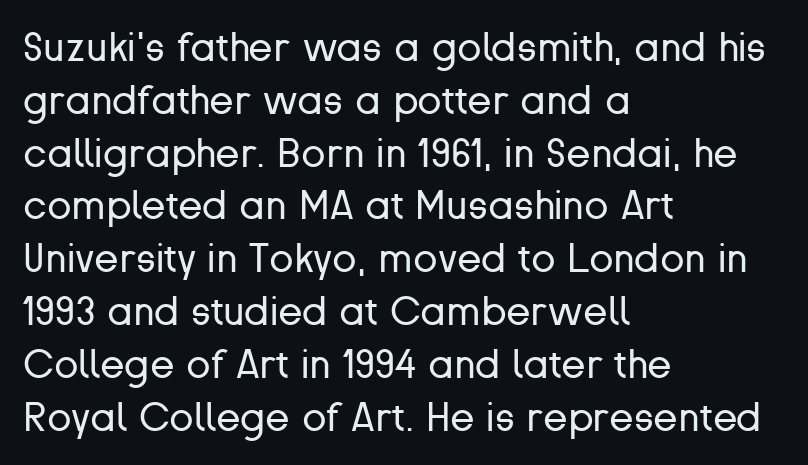
Q: Is the text bold? A: No.
Q: Is the text italic (slanted)? A: No, it is upright.
Q: Is the typeface a serif or a sans-serif typeface? A: Sans-serif.
Q: Is the text underlined? A: No.
Q: How is the paragraph aligned? A: Left-aligned.
Q: Is the spacing between letters normal or unusually wide? A: Normal.
Q: Is the spacing between lines tight, normal or loose? A: Normal.
Q: Width (condensed, normal, or wide)? A: Normal.
Q: Stroke contrast? A: Low.
Q: x-height? A: Medium.
Q: Monospaced? A: No.
